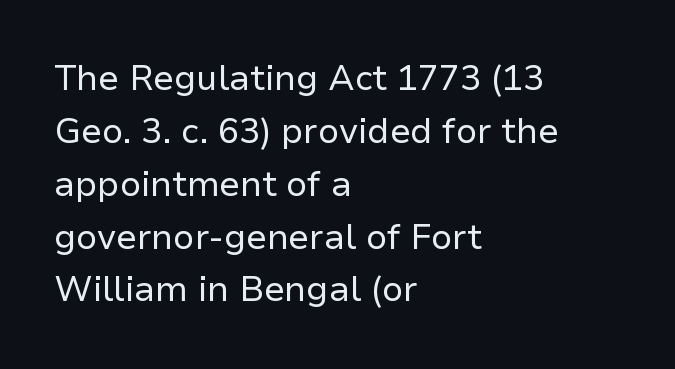
Q: Is the text bold? A: No.
Q: Is the text italic (slanted)? A: No, it is upright.
Q: Is the typeface a serif or a sans-serif typeface? A: Sans-serif.
Q: Is the text underlined? A: No.
Q: How is the paragraph aligned? A: Left-aligned.
Q: Is the spacing between letters normal or unusually wide? A: Normal.
Q: Is the spacing between lines tight, normal or loose? A: Normal.
Q: Width (condensed, normal, or wide)? A: Normal.
Q: Stroke contrast? A: Low.
Q: x-height? A: Medium.
Q: Monospaced? A: No.
